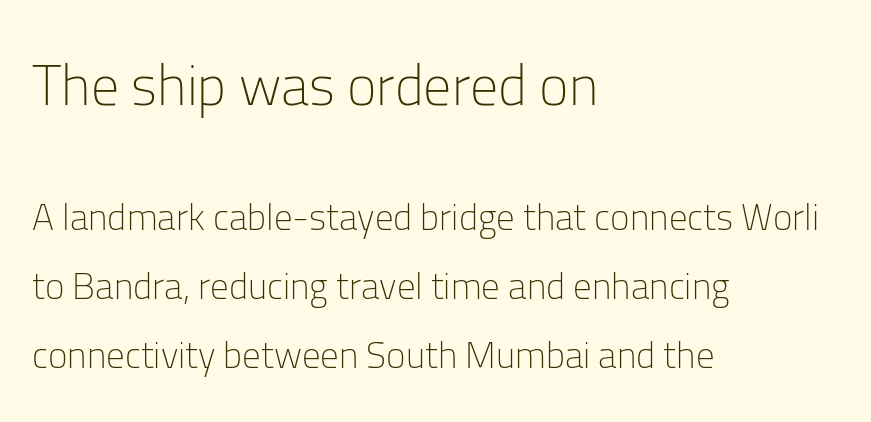
The image shows 56 px light sans-serif type, upright; set left-aligned, line spacing 1.86x, normal letter spacing, not underlined; the first (top) block is 1.51x larger; low stroke contrast and a medium x-height.
